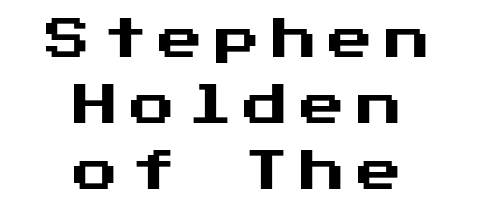
Decoration check: the copy has no underline. The typeface chosen for these lines omits serifs. Style check: upright. Does the leading feel generous? No, just average.
